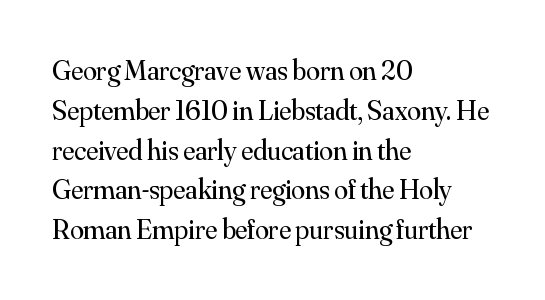
The image shows 28 px regular-weight serif type, upright; set left-aligned, normal line spacing (1.42x), normal letter spacing, not underlined; medium stroke contrast and a small x-height.
